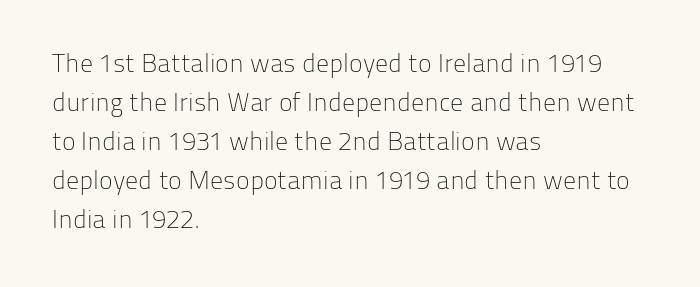
Each new line begins a customary step beneath the previous one. Students, note that the glyphs here touch the page at normal intervals. Letters rest on an invisible, unmarked baseline. Posture: upright roman.
